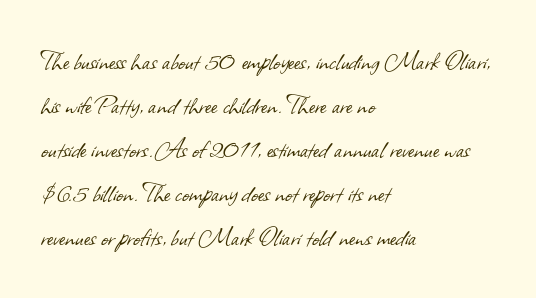
Evenly set lines give the paragraph a standard silhouette. Each stroke keeps to a modest, everyday thickness or less. The zone under the glyphs is completely vacant. Honestly, the letter spacing is just normal — you wouldn't notice it. These lines are set flush left with a ragged right edge. Note: no serifs on the glyphs.
